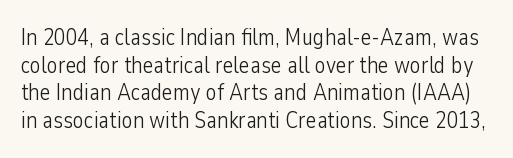
The image shows 23 px text type, upright; set line spacing 1.2x, normal letter spacing, not underlined.
